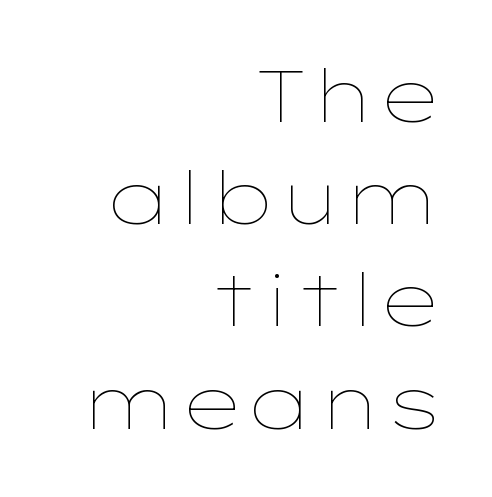
Q: Is the text bold? A: No.
Q: Is the text italic (slanted)? A: No, it is upright.
Q: Is the text underlined? A: No.
Q: How is the paragraph aligned? A: Right-aligned.
Q: Is the spacing between letters normal or unusually wide? A: Normal.
Q: Is the spacing between lines tight, normal or loose? A: Normal.
Q: Width (condensed, normal, or wide)? A: Wide.
Q: Stroke contrast? A: Low.
Q: x-height? A: Medium.
Q: Monospaced? A: No.
